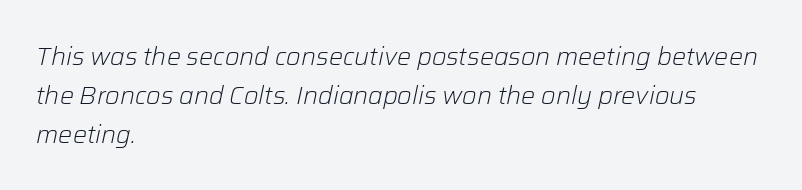
The image shows 25 px text type, italic (leaning right); set left-aligned, normal line spacing (1.56x), normal letter spacing, not underlined.
